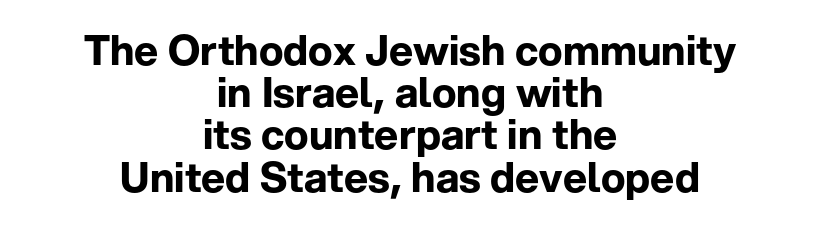
Does the leading feel generous? Not at all — it's pinched. Note the varied advance widths — an 'i' is clearly narrower than an 'm'. Horizontally, the lines are justified to the midpoint only. Type without underlining.
